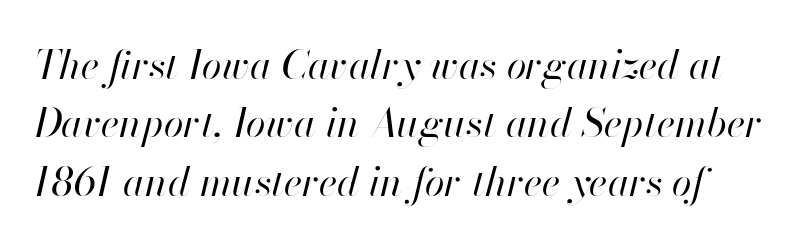
The image shows 40 px regular-weight type, italic (leaning right); set normal line spacing (1.46x), normal letter spacing, not underlined; high stroke contrast and a small x-height.
